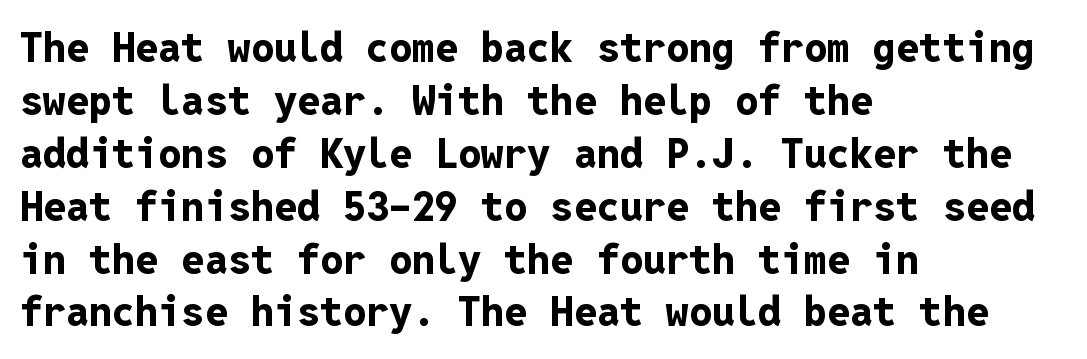
The image shows 41 px bold sans-serif type, upright, monospaced; set left-aligned, normal line spacing (1.29x), normal letter spacing, not underlined; low stroke contrast and a medium x-height.
